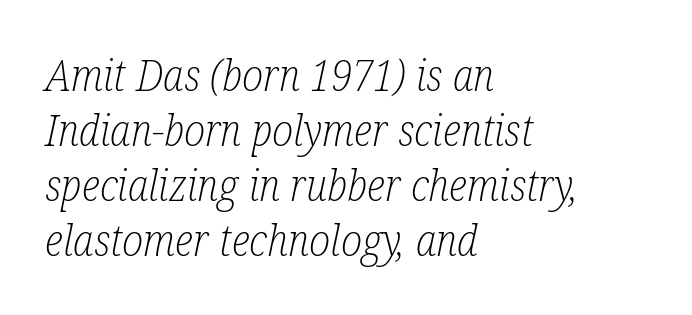
This sample has the flowing, uneven cadence of proportional lettering. The letters sit at their default tracking, neither squeezed nor spread. Examine the stroke ends and you'll spot serifs. The words here are not underlined. Emphasis-style slanted type is in use. Horizontally, the lines are justified to the leading edge only.
